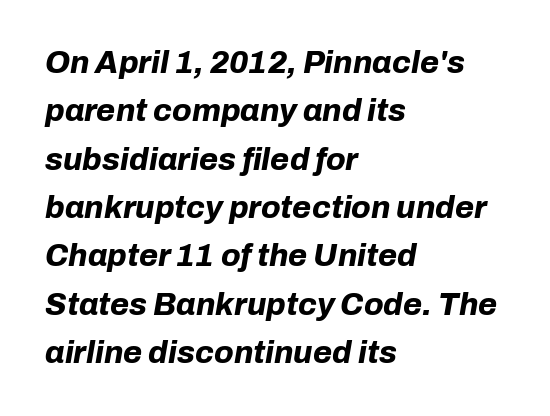
Character widths vary here, with narrow letters taking less room than wide ones. Descenders hang freely into open space. The gaps between neighbouring characters are ordinary and unremarkable. These lines stack with their left ends in a neat column. The characters look thick and weighty, a clear bold. This sample uses an oblique cut, with every glyph tilted off the vertical.
